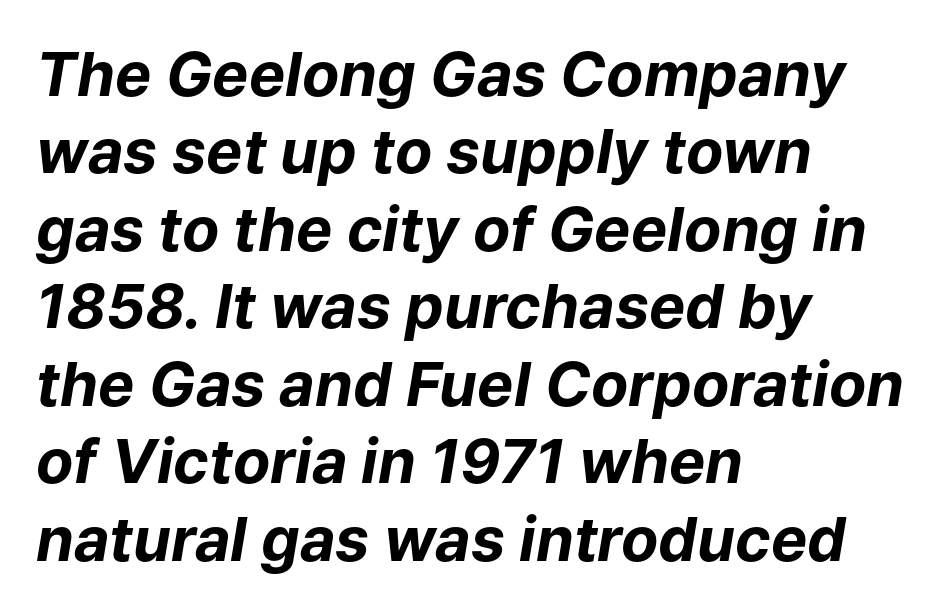
The image shows 61 px bold type, italic (leaning right); set left-aligned, normal line spacing (1.27x), normal letter spacing, not underlined; low stroke contrast and a medium x-height.
